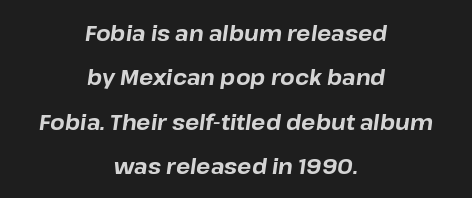
The image shows 21 px bold type, italic (leaning right); set centered, loose line spacing (2.11x), normal letter spacing, not underlined.
